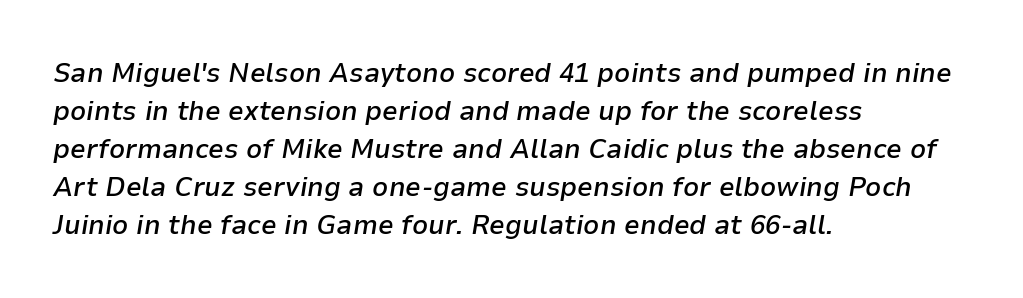
Q: Is the text bold? A: Semi-bold.
Q: Is the text italic (slanted)? A: Yes, it leans right by about 9 degrees.
Q: Is the text underlined? A: No.
Q: How is the paragraph aligned? A: Left-aligned.
Q: Is the spacing between letters normal or unusually wide? A: Normal.
Q: Is the spacing between lines tight, normal or loose? A: Normal.
Q: Width (condensed, normal, or wide)? A: Normal.
Q: Stroke contrast? A: Low.
Q: x-height? A: Medium.
Q: Monospaced? A: No.
